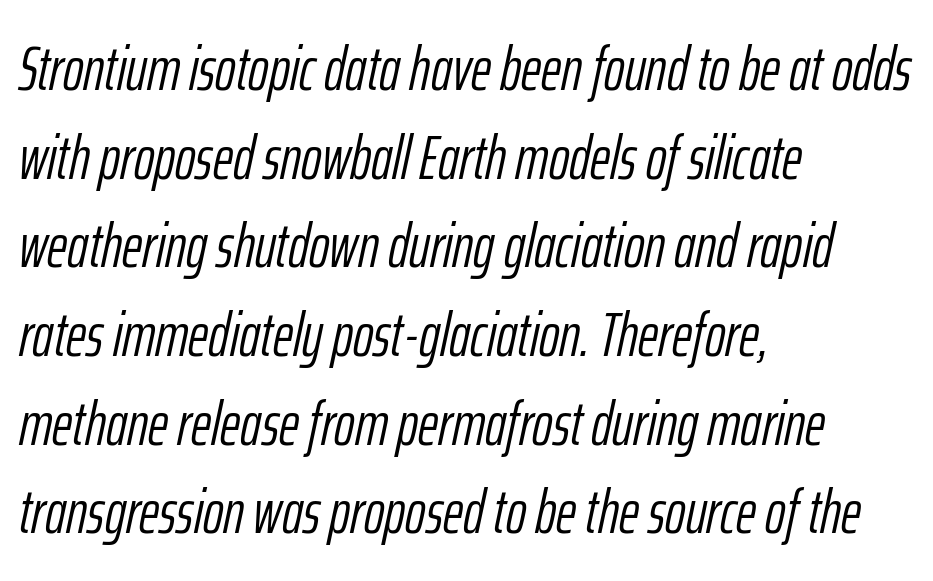
Has an underline been added? It has not. All the whitespace from short lines collects on the right. A quiet, ordinary-to-light weight characterises the typeface. Tall strokes in this sample are angled rather than plumb. Letter spacing: default. Think of a printed novel: that variable character pitch is what you see here.
